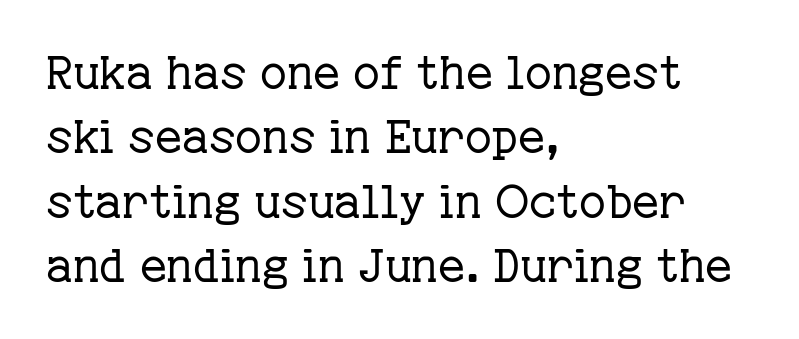
Q: Is the text bold? A: No.
Q: Is the text italic (slanted)? A: No, it is upright.
Q: Is the typeface a serif or a sans-serif typeface? A: Serif.
Q: Is the text underlined? A: No.
Q: How is the paragraph aligned? A: Left-aligned.
Q: Is the spacing between letters normal or unusually wide? A: Normal.
Q: Is the spacing between lines tight, normal or loose? A: Normal.
Q: Width (condensed, normal, or wide)? A: Normal.
Q: Stroke contrast? A: Low.
Q: x-height? A: Medium.
Q: Monospaced? A: No.
